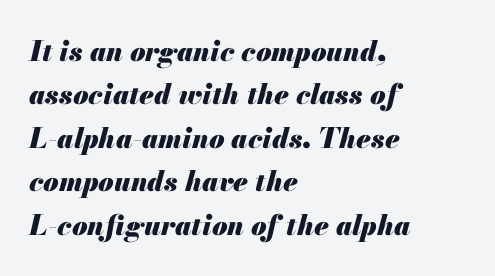
Q: Is the text bold? A: Yes.
Q: Is the text italic (slanted)? A: Yes, it leans right by about 13 degrees.
Q: Is the text underlined? A: No.
Q: How is the paragraph aligned? A: Left-aligned.
Q: Is the spacing between letters normal or unusually wide? A: Normal.
Q: Is the spacing between lines tight, normal or loose? A: Normal.
Q: Width (condensed, normal, or wide)? A: Normal.
Q: Stroke contrast? A: Medium.
Q: x-height? A: Small.
Q: Monospaced? A: No.
